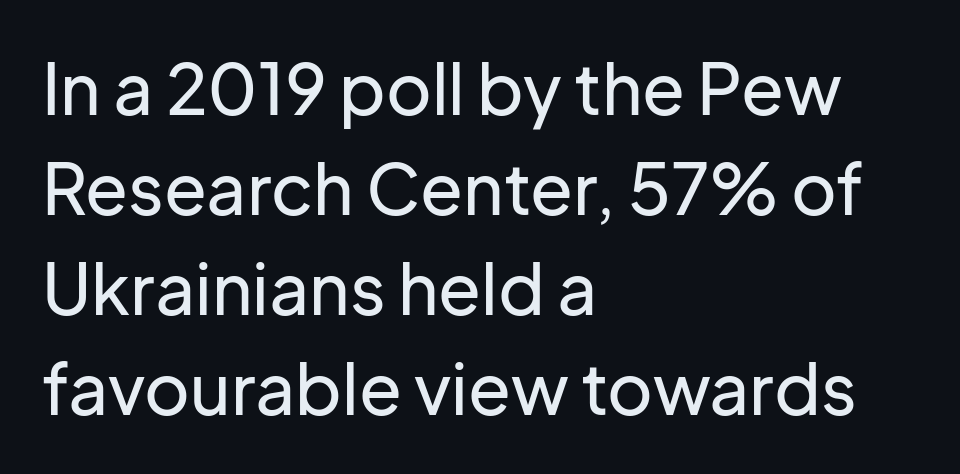
The image shows 70 px sans-serif type, upright; set left-aligned, normal line spacing (1.43x), normal letter spacing, not underlined; low stroke contrast and a medium x-height.
